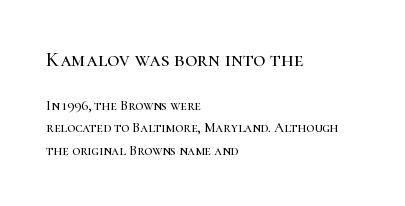
The zone under the glyphs is completely vacant. The axis of the letterforms is exactly vertical. Teacher's note: observe the even left margin — that is flush-left alignment. This block has exactly the height ordinary leading produces.
